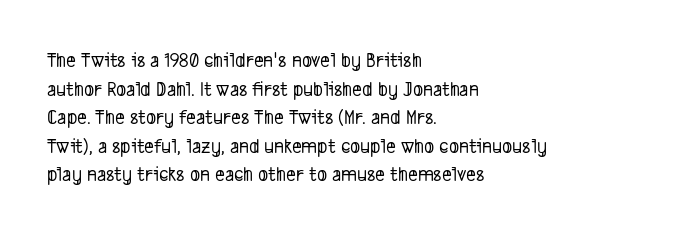
The image shows 21 px text type; set left-aligned, normal line spacing (1.36x), normal letter spacing, not underlined.
